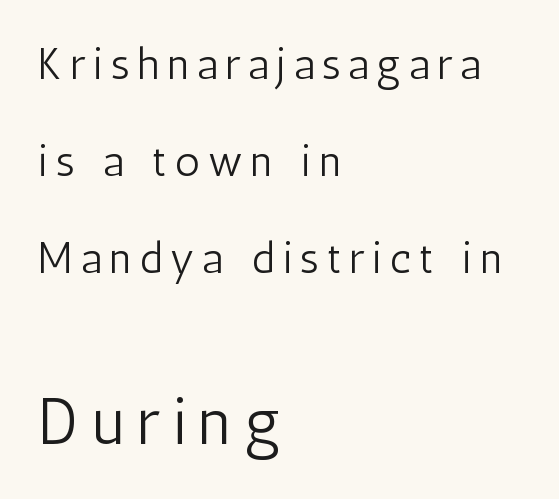
Q: Is the text bold? A: No.
Q: Is the text italic (slanted)? A: No, it is upright.
Q: Is the typeface a serif or a sans-serif typeface? A: Sans-serif.
Q: Is the text underlined? A: No.
Q: How is the paragraph aligned? A: Left-aligned.
Q: Is the spacing between lines tight, normal or loose? A: Loose.
Q: Which block of text is set in a larger size, the first (top) or the second (bottom)? A: The second (bottom) one.
Q: Width (condensed, normal, or wide)? A: Condensed.
Q: Stroke contrast? A: Low.
Q: x-height? A: Medium.
Q: Monospaced? A: No.
